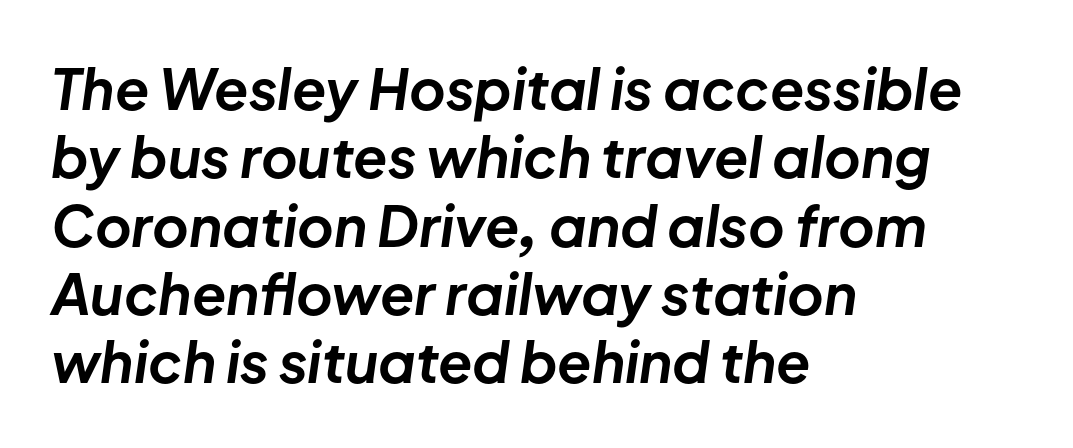
{"italic": "yes", "lean": "right", "slant_degrees": 8, "bold": "yes", "weight": "bold", "width": "normal", "stroke_contrast": "low", "x_height": "medium", "monospaced": "no", "underline": "no", "align": "left", "line_spacing_ratio": 1.22, "letter_spacing": "normal", "letter_spacing_em": 0.0, "glyph_px": 56}
